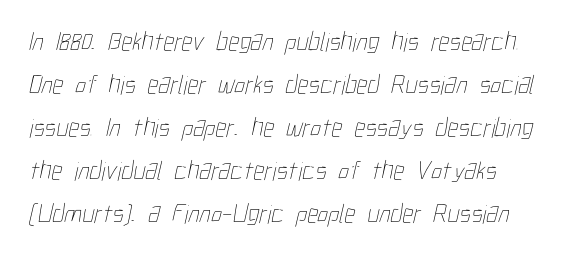
Q: Is the text bold? A: No.
Q: Is the text underlined? A: No.
Q: Is the spacing between letters normal or unusually wide? A: Normal.
Q: Is the spacing between lines tight, normal or loose? A: Normal.
